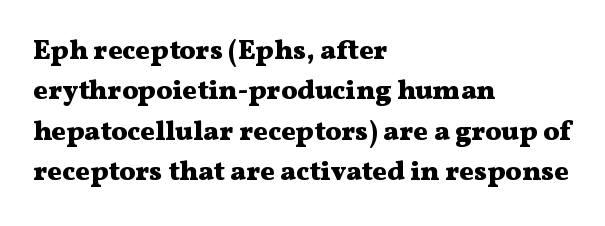
{"italic": "no", "bold": "yes", "underline": "no", "align": "left", "line_spacing": "normal", "line_spacing_ratio": 1.5, "letter_spacing": "normal", "letter_spacing_em": 0.0, "glyph_px": 27}
